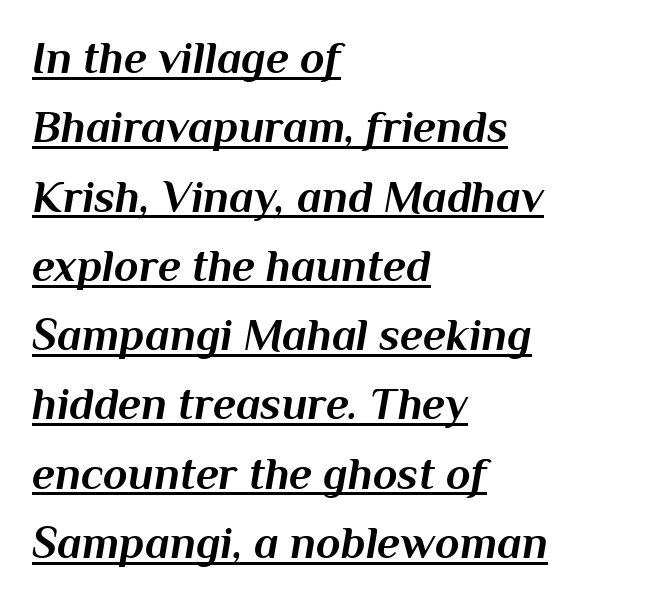
A dark, heavy texture on the line: the type is bold. If you measured baseline to baseline, you'd find a middling distance. Style check: oblique. Teacher's note: observe the even left margin — that is flush-left alignment. Note the varied advance widths — an 'i' is clearly narrower than an 'm'. You could call the tracking neutral — neither tight nor loose.
